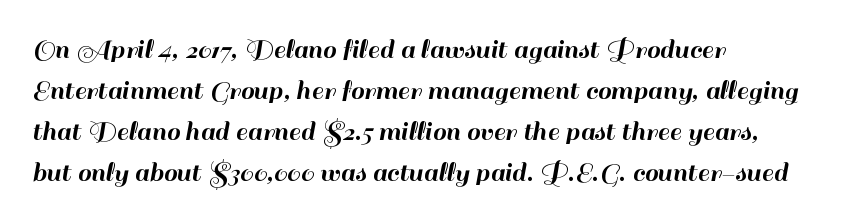
{"serif": "no", "width": "normal", "stroke_contrast": "high", "x_height": "small", "monospaced": "no", "underline": "no", "align": "left", "line_spacing": "normal", "line_spacing_ratio": 1.37, "letter_spacing": "normal", "letter_spacing_em": 0.0, "glyph_px": 30}
